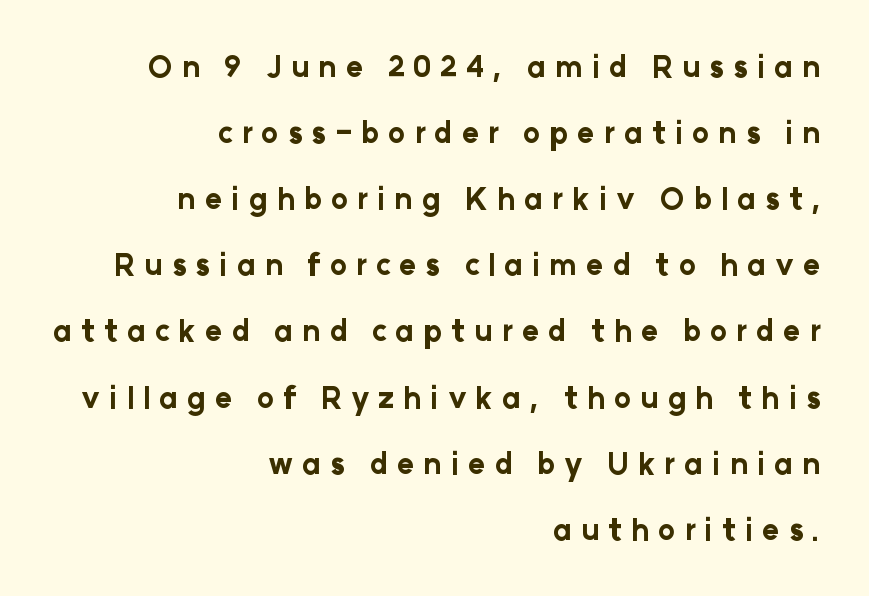
Casual observation: everything's shoved over to the right. Character widths vary here, with narrow letters taking less room than wide ones. The text was rendered using a sans face with plain stroke endings. One glance says open: line gaps are wider than usual. Words appear elongated and porous because spacing is wide. The font is running at its bold setting.
